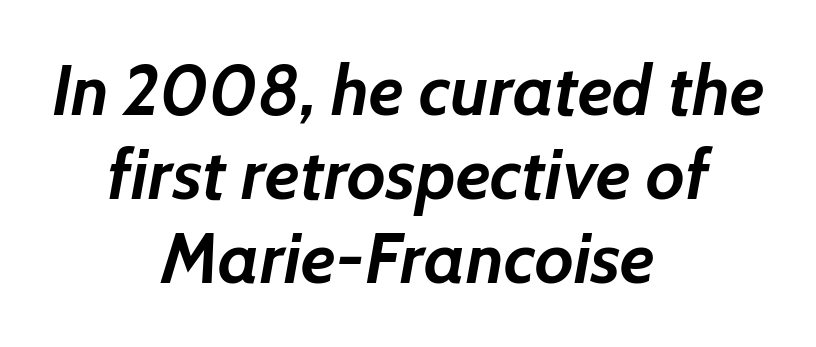
The text carries the slant typical of an italic or oblique font. Is the type bold? Yes — the strokes are clearly thick and heavy. If you folded the block vertically in half, each line would mirror itself in length. The rendering uses natural spacing where letterforms have individual widths. You could call the tracking neutral — neither tight nor loose.
